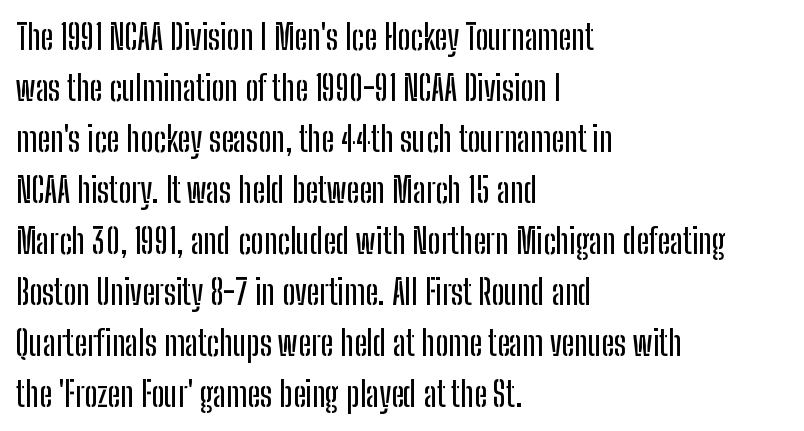
There is no visible air inserted between adjacent glyphs. Looks like regular typesetting: each glyph gets only the width it needs. Reading down the column, the eye jumps a familiar distance to each next line. The text block is weighted toward the left margin, trailing off unevenly rightward. The specimen omits any rule beneath the text block's lines. This is sans-serif lettering, the kind often seen on screens and signage.
